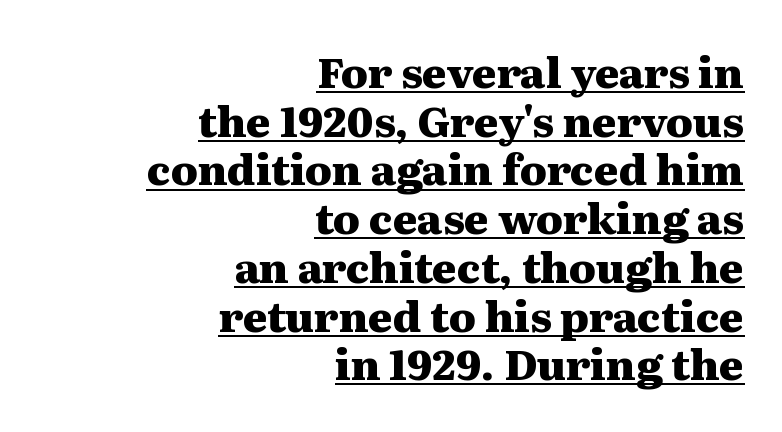
{"serif": "yes", "italic": "no", "bold": "yes", "weight": "heavy", "width": "wide", "stroke_contrast": "medium", "x_height": "medium", "monospaced": "no", "underline": "yes", "align": "right", "line_spacing_ratio": 1.16, "letter_spacing": "normal", "letter_spacing_em": 0.0, "glyph_px": 42}
